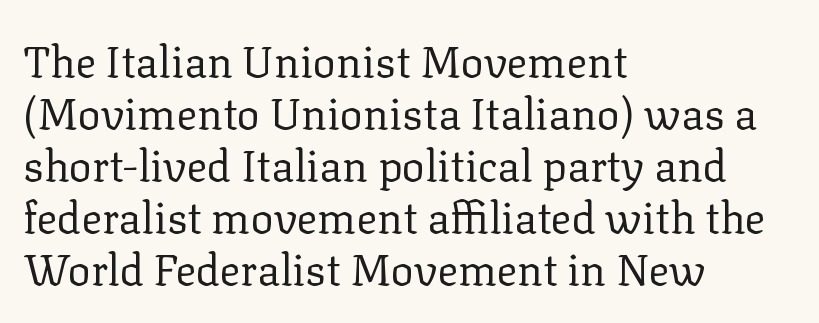
{"serif": "yes", "italic": "no", "bold": "no", "weight": "regular", "width": "normal", "stroke_contrast": "low", "x_height": "medium", "monospaced": "no", "underline": "no", "align": "left", "line_spacing_ratio": 1.21, "letter_spacing": "normal", "letter_spacing_em": 0.0, "glyph_px": 43}
